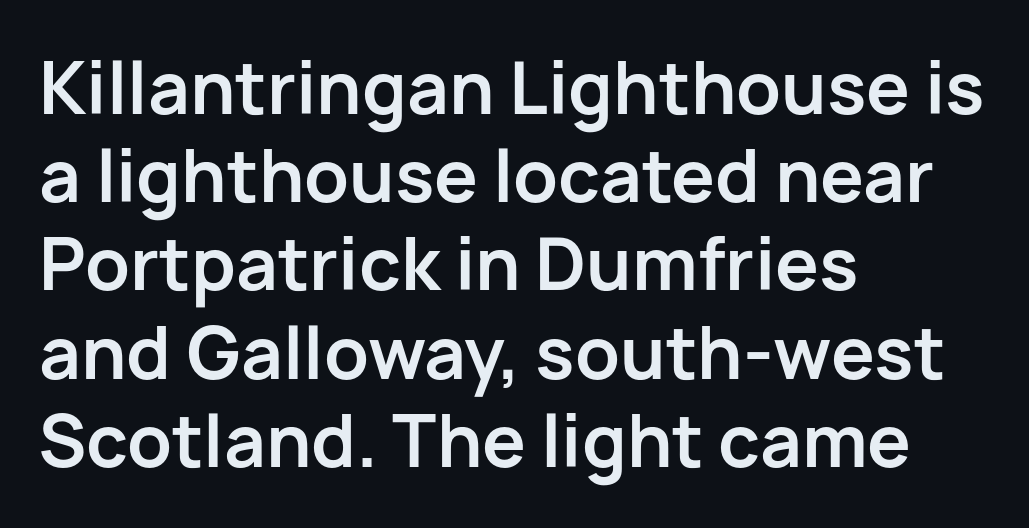
The image shows 70 px bold sans-serif type, upright; set left-aligned, normal line spacing (1.26x), normal letter spacing, not underlined; low stroke contrast and a medium x-height.
